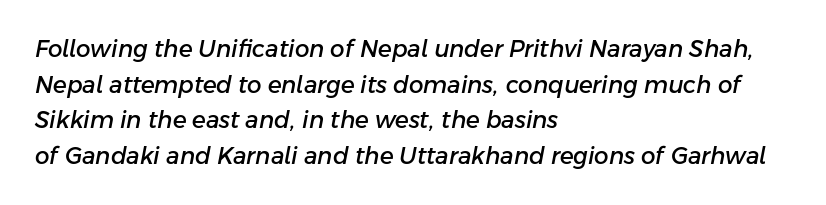
Bare-footed words on every line. Each line starts at the same left margin while the right side varies. These lines sit exactly where default settings would place them. You can tell it's italic because the verticals aren't actually vertical. This sample uses plain, unmodified letter spacing.
